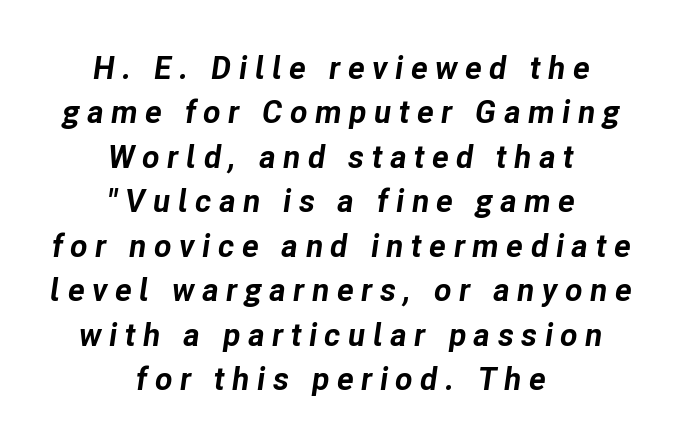
Q: Is the text bold? A: Yes.
Q: Is the text italic (slanted)? A: Yes, it leans right by about 8 degrees.
Q: Is the text underlined? A: No.
Q: How is the paragraph aligned? A: Centered.
Q: Is the spacing between letters normal or unusually wide? A: Unusually wide.
Q: Is the spacing between lines tight, normal or loose? A: Normal.
Q: Width (condensed, normal, or wide)? A: Normal.
Q: Stroke contrast? A: Low.
Q: x-height? A: Medium.
Q: Monospaced? A: No.
